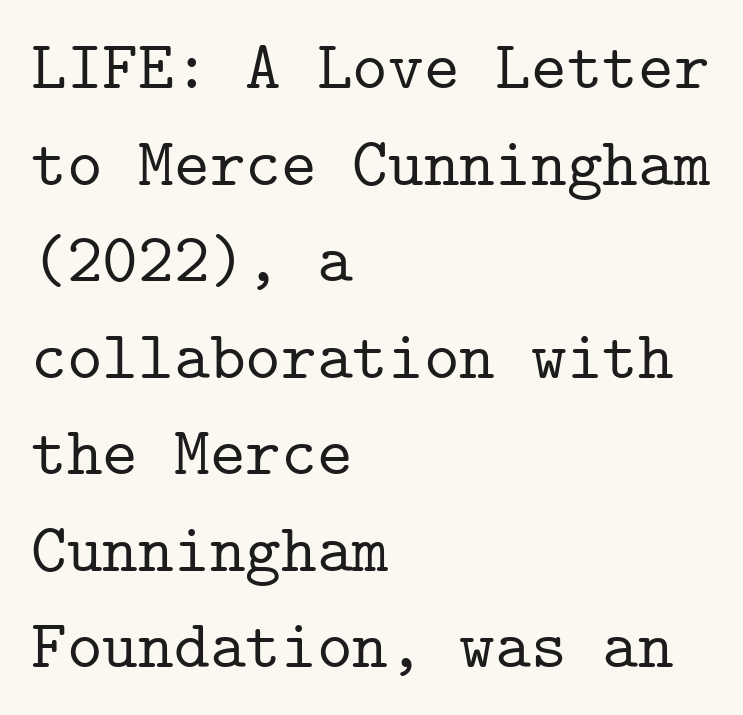
The image shows 68 px serif type, upright, monospaced; set left-aligned, normal line spacing (1.42x), normal letter spacing, not underlined; low stroke contrast and a medium x-height.
